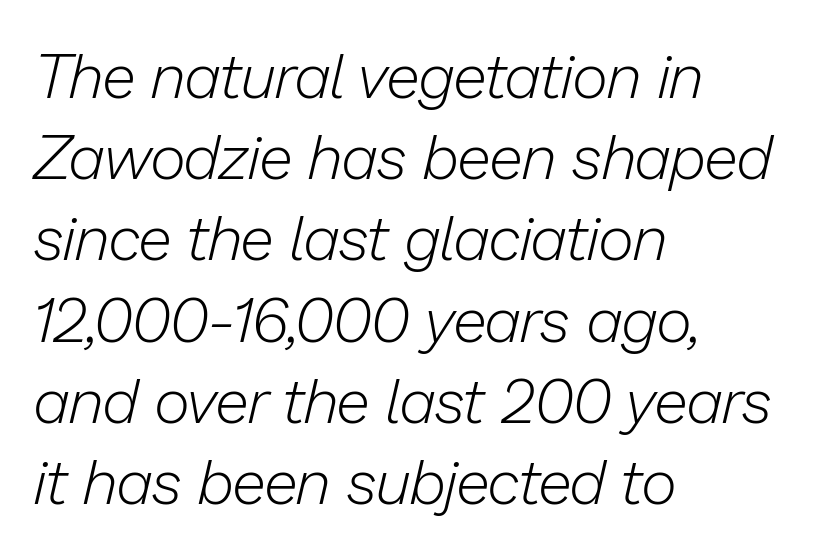
Looks like regular typesetting: each glyph gets only the width it needs. The text block is weighted toward the left margin, trailing off unevenly rightward. The zone under the glyphs is completely vacant. The strokes are not fattened; the text isn't bold. The space between consecutive lines is moderate.
